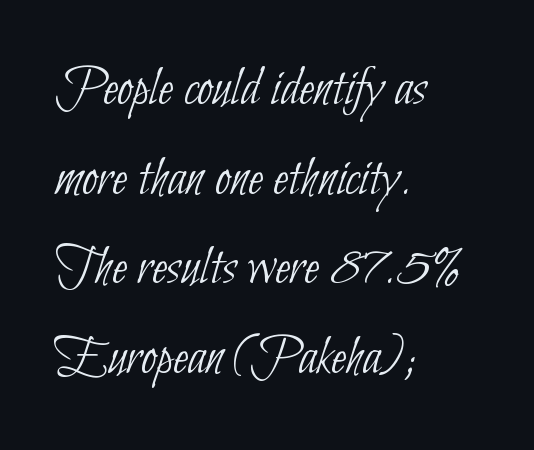
{"serif": "no", "bold": "no", "weight": "thin", "width": "condensed", "stroke_contrast": "low", "x_height": "small", "monospaced": "no", "underline": "no", "align": "left", "line_spacing": "normal", "line_spacing_ratio": 1.6, "letter_spacing": "normal", "letter_spacing_em": 0.0, "glyph_px": 56}
